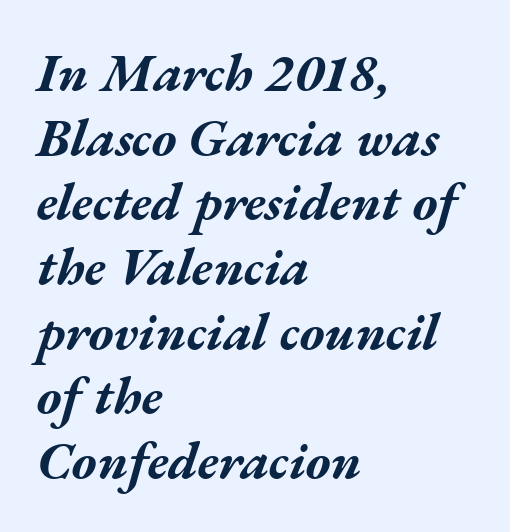
The image shows 53 px bold, wide type, italic (leaning right); set left-aligned, line spacing 1.22x, normal letter spacing, not underlined; medium stroke contrast and a medium x-height.
